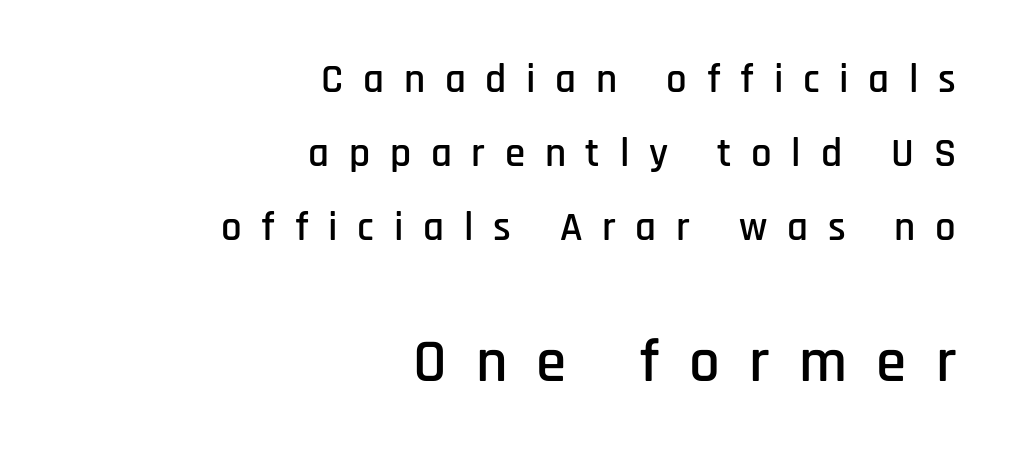
{"serif": "no", "italic": "no", "width": "condensed", "stroke_contrast": "low", "x_height": "large", "monospaced": "no", "underline": "no", "align": "right", "line_spacing_ratio": 1.81, "letter_spacing": "wide", "letter_spacing_em": 0.48, "larger_block": "second", "size_ratio": 1.49, "glyph_px": 61}
